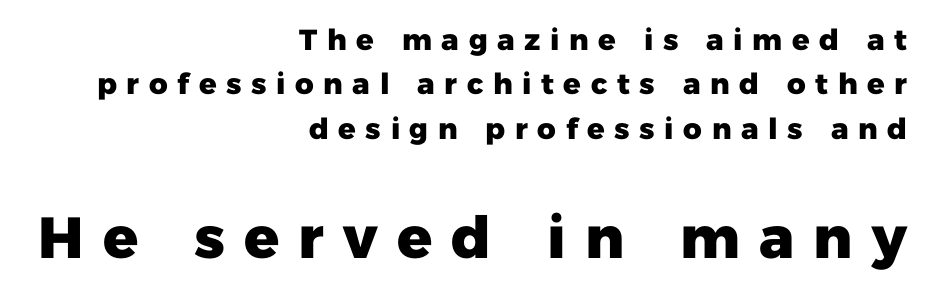
Q: Is the text bold? A: Yes.
Q: Is the text italic (slanted)? A: No, it is upright.
Q: Is the typeface a serif or a sans-serif typeface? A: Sans-serif.
Q: Is the text underlined? A: No.
Q: How is the paragraph aligned? A: Right-aligned.
Q: Is the spacing between letters normal or unusually wide? A: Unusually wide.
Q: Is the spacing between lines tight, normal or loose? A: Normal.
Q: Which block of text is set in a larger size, the first (top) or the second (bottom)? A: The second (bottom) one.
Q: Width (condensed, normal, or wide)? A: Normal.
Q: Stroke contrast? A: Low.
Q: x-height? A: Medium.
Q: Monospaced? A: No.
